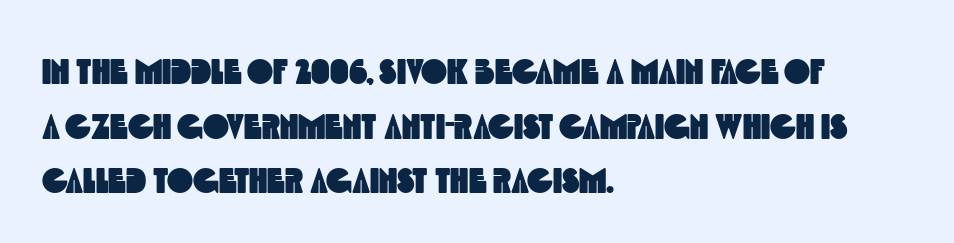
The image shows 35 px condensed sans-serif type; set left-aligned, normal line spacing (1.56x), normal letter spacing, not underlined; a large x-height.
